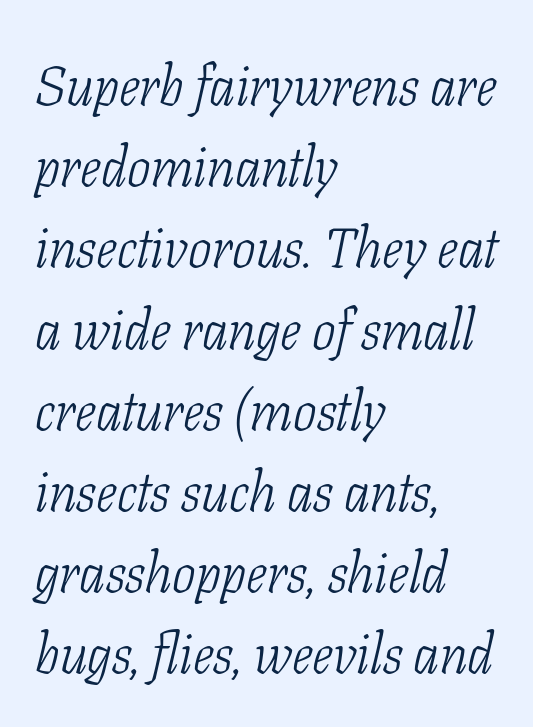
Q: Is the text bold? A: No.
Q: Is the text italic (slanted)? A: Yes, it leans right by about 11 degrees.
Q: Is the typeface a serif or a sans-serif typeface? A: Serif.
Q: Is the text underlined? A: No.
Q: How is the paragraph aligned? A: Left-aligned.
Q: Is the spacing between letters normal or unusually wide? A: Normal.
Q: Is the spacing between lines tight, normal or loose? A: Normal.
Q: Width (condensed, normal, or wide)? A: Condensed.
Q: Stroke contrast? A: Low.
Q: x-height? A: Medium.
Q: Monospaced? A: No.
